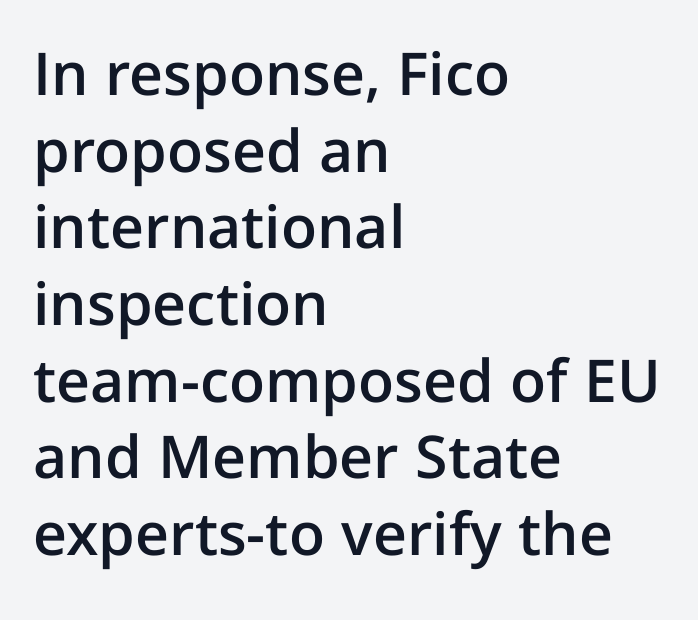
The lettering holds an erect, upright posture throughout. These lines stack with their left ends in a neat column. This sample uses a sans-serif face. Underline: absent. Evenly set lines give the paragraph a standard silhouette. This rendering leaves character spacing at its baseline value.
